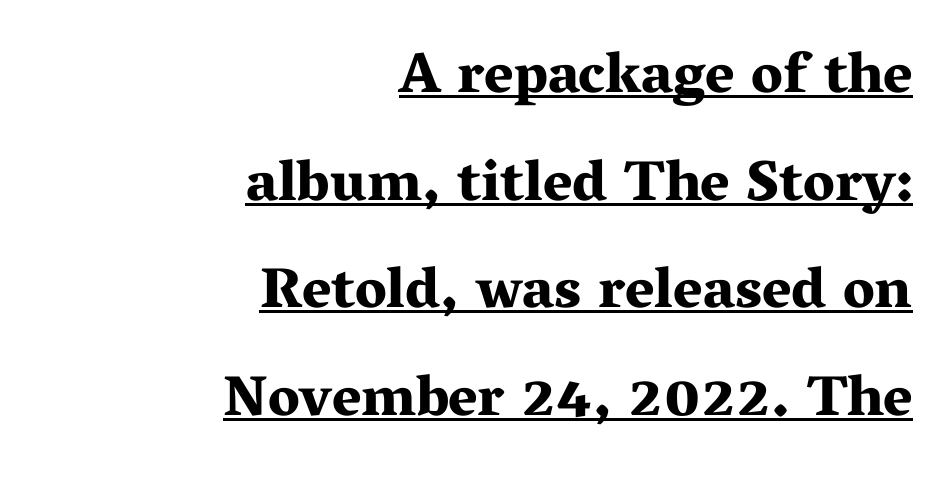
Q: Is the text bold? A: Yes.
Q: Is the text italic (slanted)? A: No, it is upright.
Q: Is the typeface a serif or a sans-serif typeface? A: Serif.
Q: Is the text underlined? A: Yes.
Q: How is the paragraph aligned? A: Right-aligned.
Q: Is the spacing between letters normal or unusually wide? A: Normal.
Q: Width (condensed, normal, or wide)? A: Wide.
Q: Stroke contrast? A: Medium.
Q: x-height? A: Medium.
Q: Monospaced? A: No.
